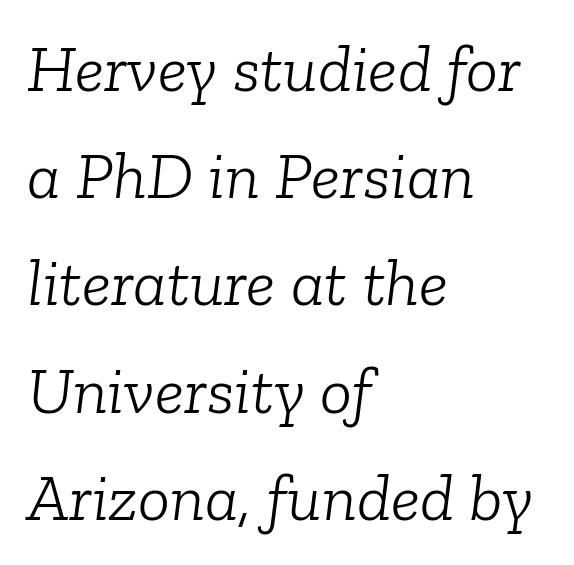
Is this a sans? No — the strokes have serifs. Rule under the text: the space is simply empty. Looks like regular typesetting: each glyph gets only the width it needs. Style check: oblique.
